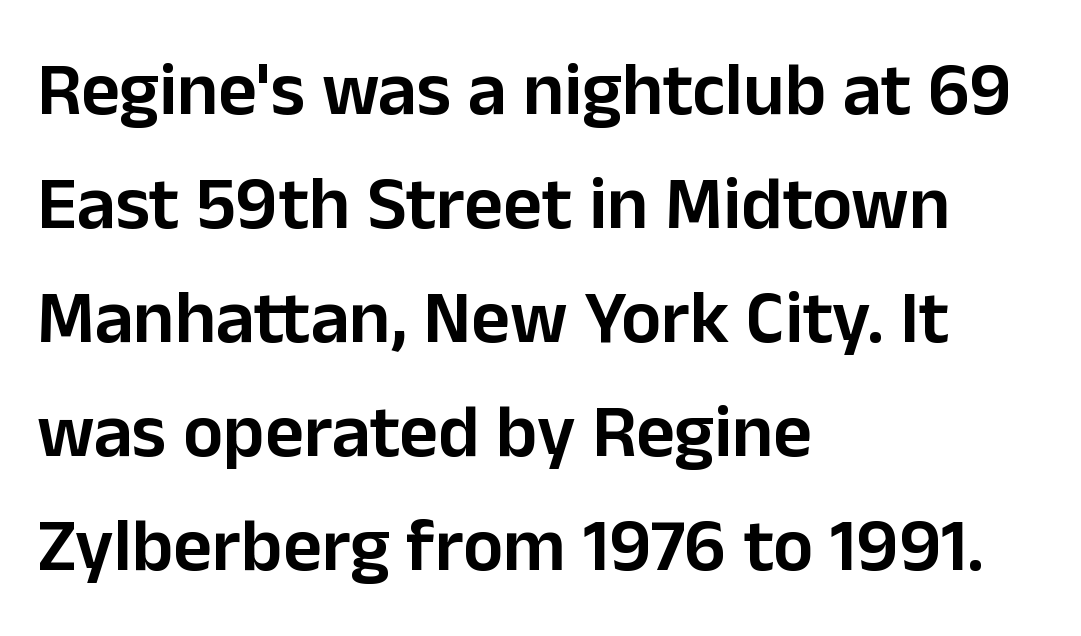
The image shows 75 px semibold sans-serif type, upright; set left-aligned, normal line spacing (1.52x), normal letter spacing, not underlined; low stroke contrast and a medium x-height.
